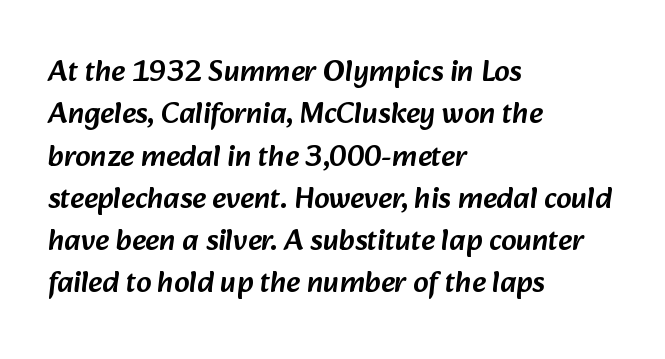
{"serif": "no", "width": "normal", "stroke_contrast": "low", "x_height": "medium", "monospaced": "no", "underline": "no", "align": "left", "line_spacing": "normal", "line_spacing_ratio": 1.41, "letter_spacing": "normal", "letter_spacing_em": 0.0, "glyph_px": 30}
